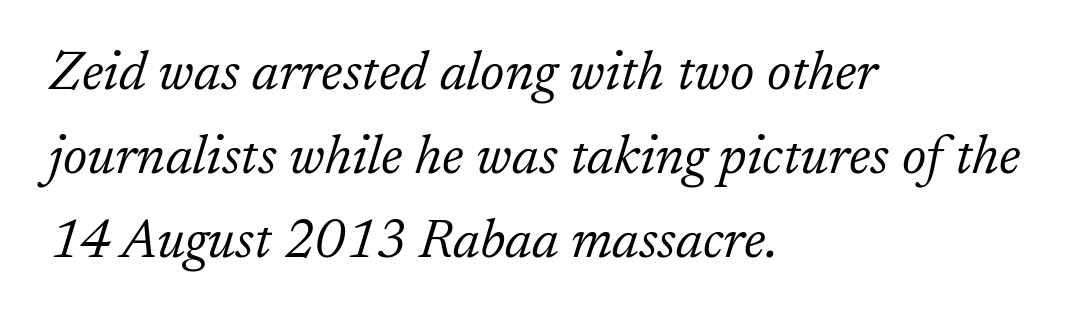
The image shows 54 px light serif type, italic (leaning right); set left-aligned, normal line spacing (1.56x), normal letter spacing, not underlined; low stroke contrast and a medium x-height.
